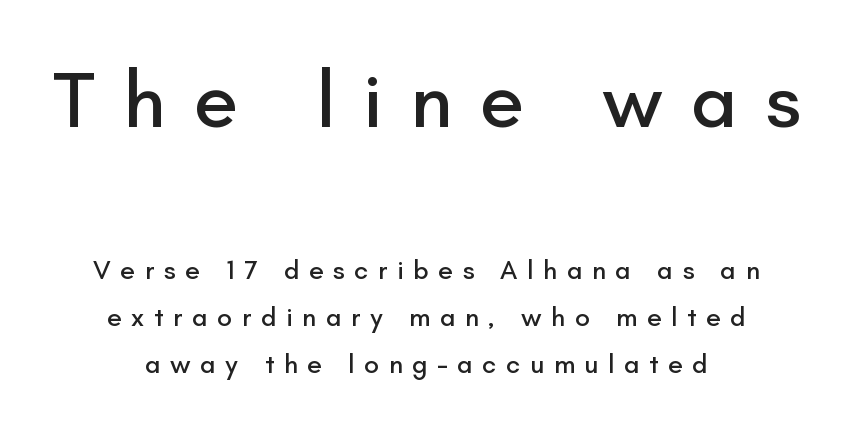
Q: Is the text italic (slanted)? A: No, it is upright.
Q: Is the typeface a serif or a sans-serif typeface? A: Sans-serif.
Q: Is the text underlined? A: No.
Q: How is the paragraph aligned? A: Centered.
Q: Is the spacing between letters normal or unusually wide? A: Unusually wide.
Q: Which block of text is set in a larger size, the first (top) or the second (bottom)? A: The first (top) one.
Q: Width (condensed, normal, or wide)? A: Normal.
Q: Stroke contrast? A: Low.
Q: x-height? A: Small.
Q: Monospaced? A: No.
